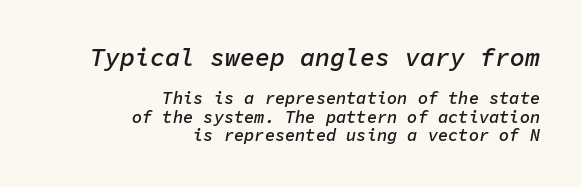
Q: Is the text bold? A: Semi-bold.
Q: Is the text italic (slanted)? A: Yes, it leans right by about 11 degrees.
Q: Is the text underlined? A: No.
Q: How is the paragraph aligned? A: Right-aligned.
Q: Is the spacing between letters normal or unusually wide? A: Normal.
Q: Is the spacing between lines tight, normal or loose? A: Tight.
Q: Which block of text is set in a larger size, the first (top) or the second (bottom)? A: The first (top) one.
